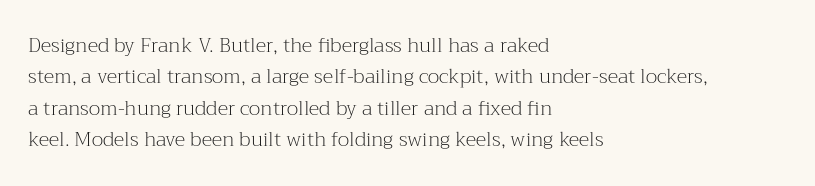
The image shows 20 px text type, upright; set left-aligned, normal line spacing (1.57x), normal letter spacing, not underlined.
